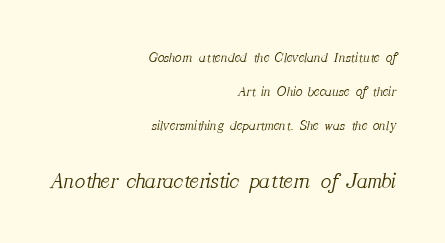
{"italic": "yes", "lean": "right", "slant_degrees": 12, "bold": "no", "underline": "no", "align": "right", "line_spacing": "loose", "line_spacing_ratio": 2.42, "letter_spacing": "normal", "letter_spacing_em": 0.0, "larger_block": "second", "size_ratio": 1.57, "glyph_px": 22}
